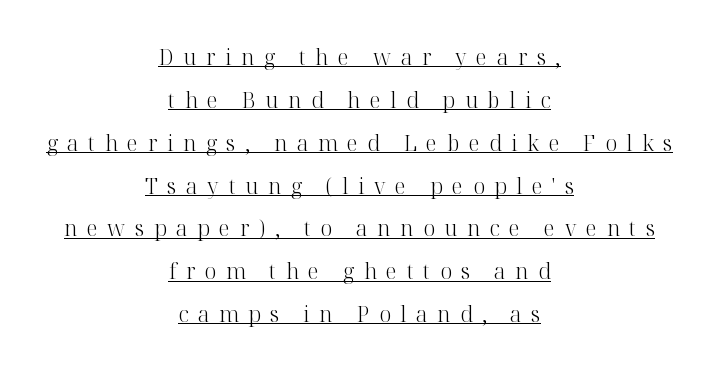
{"italic": "no", "bold": "no", "underline": "yes", "align": "center", "line_spacing": "loose", "line_spacing_ratio": 2.04, "letter_spacing": "wide", "letter_spacing_em": 0.46, "glyph_px": 21}
